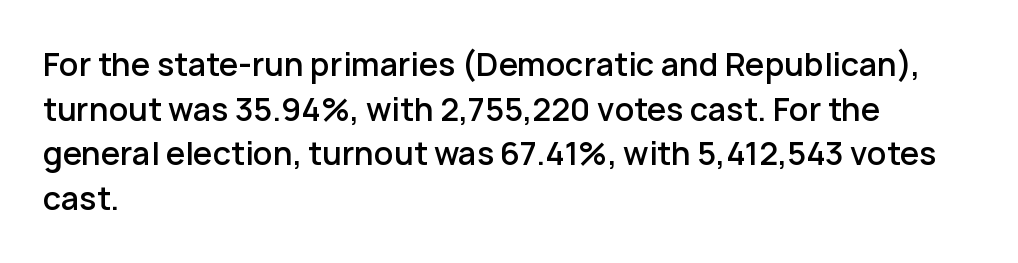
Q: Is the text bold? A: Semi-bold.
Q: Is the text italic (slanted)? A: No, it is upright.
Q: Is the typeface a serif or a sans-serif typeface? A: Sans-serif.
Q: Is the text underlined? A: No.
Q: How is the paragraph aligned? A: Left-aligned.
Q: Is the spacing between letters normal or unusually wide? A: Normal.
Q: Is the spacing between lines tight, normal or loose? A: Normal.
Q: Width (condensed, normal, or wide)? A: Normal.
Q: Stroke contrast? A: Low.
Q: x-height? A: Medium.
Q: Monospaced? A: No.
